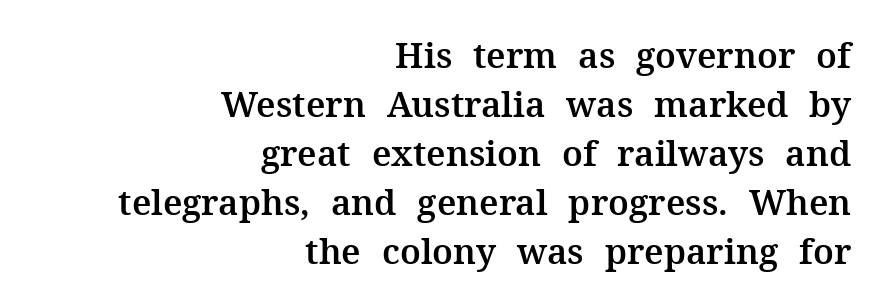
Look at the bottom of the vertical strokes: they flare into serifs here. Does extra space separate the letters? No, they use regular spacing. In terms of posture, this sample is upright. Each row of text sits above clean, open space. Interline gaps are of average width in this sample.
